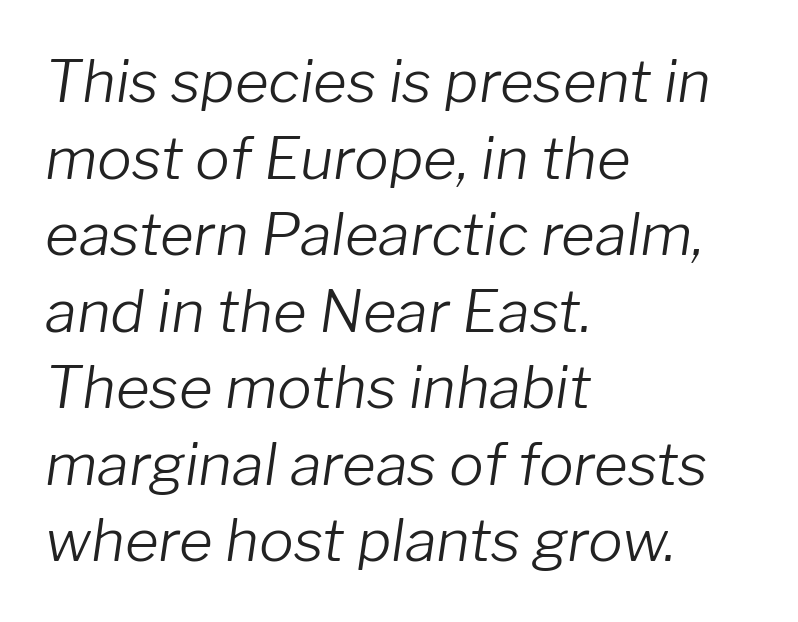
{"italic": "yes", "lean": "right", "slant_degrees": 8, "bold": "no", "weight": "light", "width": "normal", "stroke_contrast": "low", "x_height": "medium", "monospaced": "no", "underline": "no", "align": "left", "line_spacing": "normal", "line_spacing_ratio": 1.32, "letter_spacing": "normal", "letter_spacing_em": 0.0, "glyph_px": 58}
